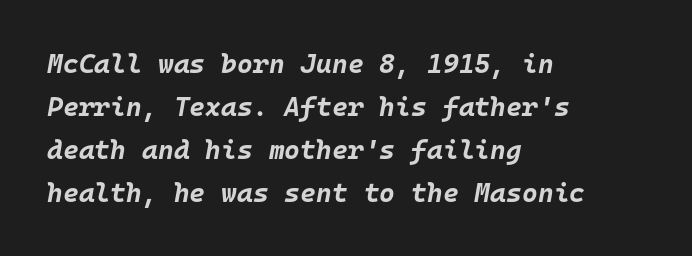
Quick note: interline space is typical. Any mark beneath the type? The region is blank. The paragraph shown leans on its left margin. The font's italic variant was chosen for this text.
